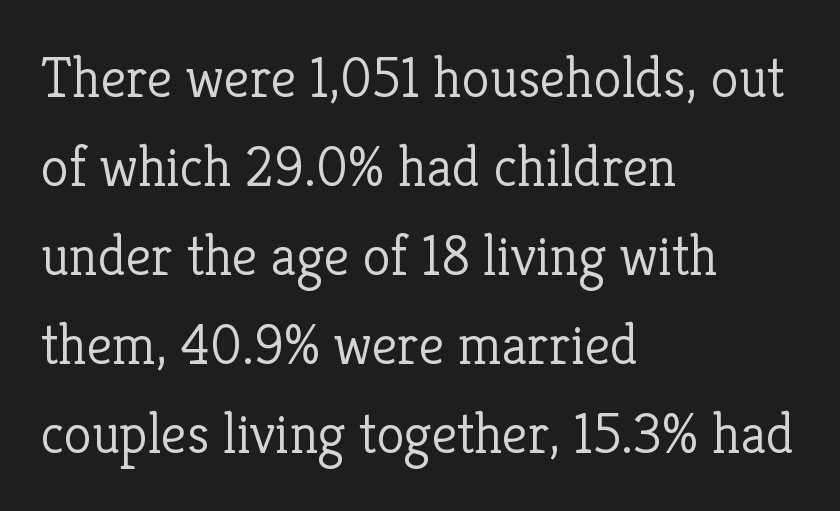
{"serif": "yes", "italic": "no", "bold": "no", "weight": "light", "width": "normal", "stroke_contrast": "low", "x_height": "medium", "monospaced": "no", "underline": "no", "align": "left", "line_spacing": "normal", "line_spacing_ratio": 1.56, "letter_spacing": "normal", "letter_spacing_em": 0.0, "glyph_px": 57}
